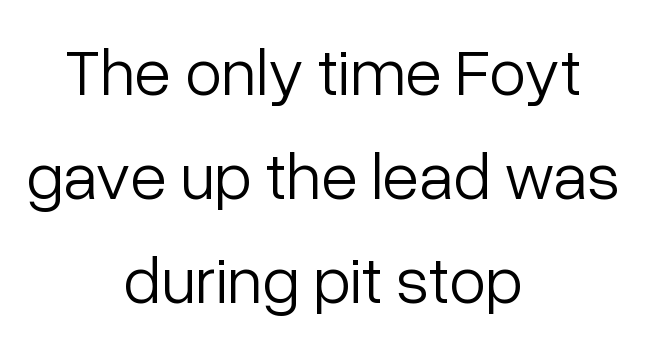
The image shows 67 px light sans-serif type, upright; set centered, normal line spacing (1.55x), normal letter spacing, not underlined; low stroke contrast and a medium x-height.
